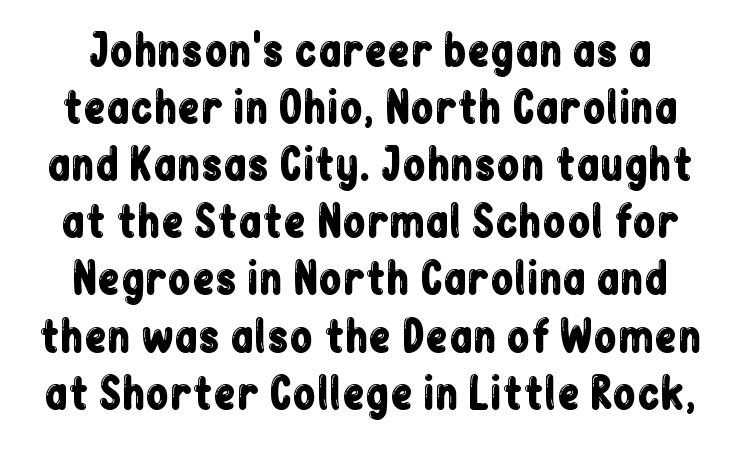
Caption: standard tracking, unaltered. Words float on clear page, feet unadorned. Ordinary non-slanted type is in use. Stroke terminals: plain, sans-serif. Do the characters align in a grid? No, the font is proportional. The designer left line spacing at the default.
